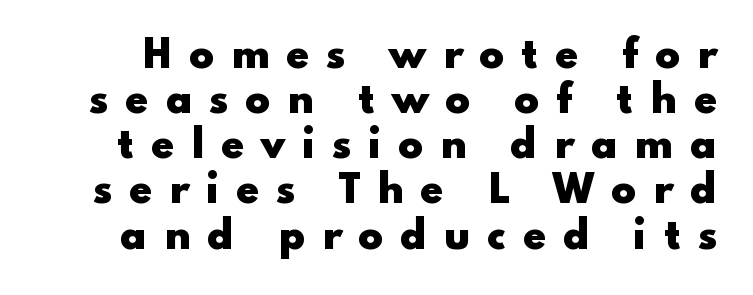
{"serif": "no", "italic": "no", "bold": "yes", "weight": "heavy", "width": "wide", "stroke_contrast": "low", "x_height": "small", "monospaced": "no", "underline": "no", "line_spacing_ratio": 1.22, "letter_spacing": "wide", "letter_spacing_em": 0.45, "glyph_px": 37}
